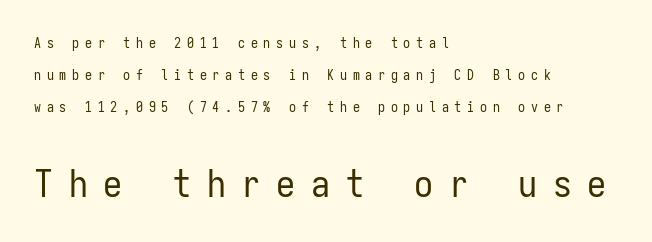
The string is rendered with underlining switched off. In terms of letterspacing, this is a distinctly airy, spread setting. These lines are rendered in a fixed-pitch font. No chunkiness to these letters — they're not bold. This sample uses a sans-serif face. Is the block centered? No — it sits flush against the left margin.
